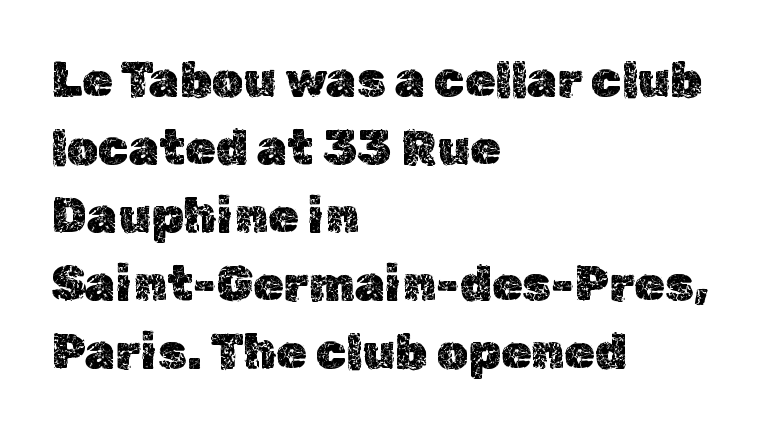
{"italic": "no", "width": "normal", "x_height": "medium", "monospaced": "no", "underline": "no", "align": "left", "line_spacing": "normal", "line_spacing_ratio": 1.39, "letter_spacing": "normal", "letter_spacing_em": 0.0, "glyph_px": 49}
